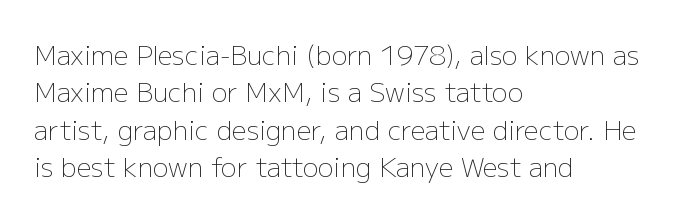
Is the letter spacing exaggerated? No — it looks like the ordinary default. This block has exactly the height ordinary leading produces. This is the regular roman posture of the typeface. Weight: not bold — regular or lighter.
